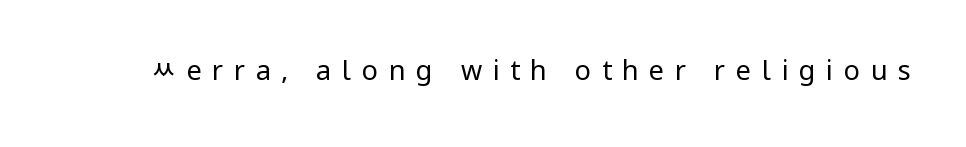
These glyphs show unthickened strokes, regular width or finer. Underlining? Definitely not there. Characters remain perfectly vertical along every line. Caption: expanded tracking, letters set apart.
